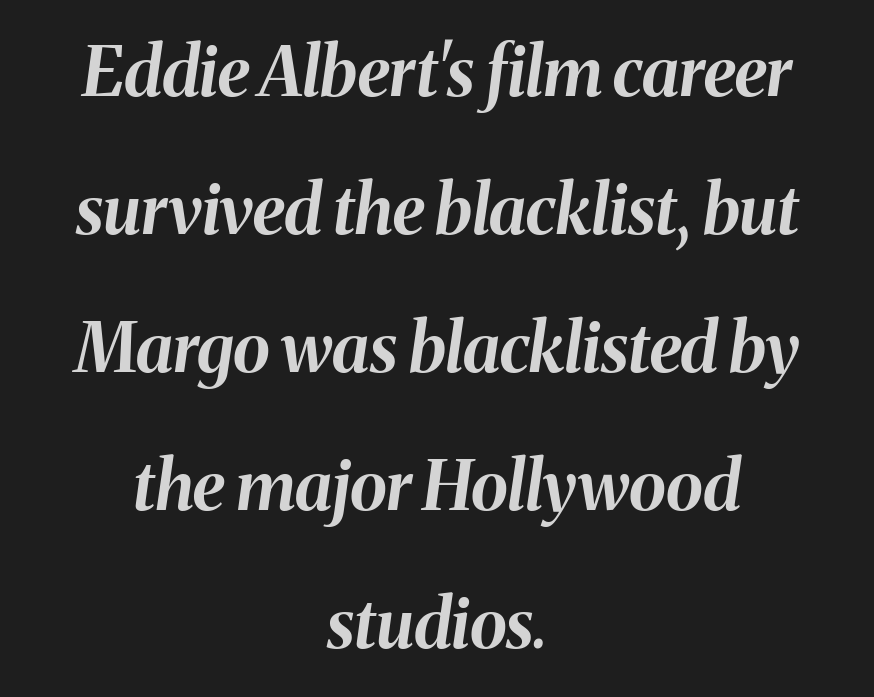
Q: Is the text bold? A: Yes.
Q: Is the text italic (slanted)? A: Yes, it leans right by about 8 degrees.
Q: Is the text underlined? A: No.
Q: How is the paragraph aligned? A: Centered.
Q: Is the spacing between letters normal or unusually wide? A: Normal.
Q: Is the spacing between lines tight, normal or loose? A: Loose.
Q: Width (condensed, normal, or wide)? A: Normal.
Q: Stroke contrast? A: Medium.
Q: x-height? A: Medium.
Q: Monospaced? A: No.
